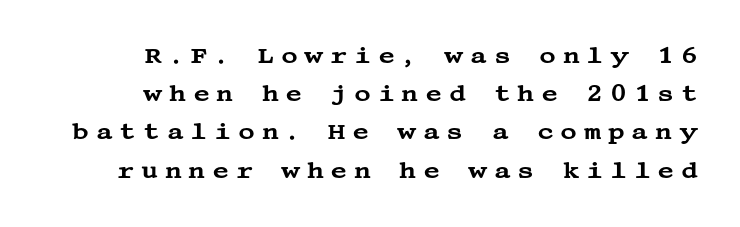
{"italic": "no", "underline": "no", "align": "right", "line_spacing": "normal", "line_spacing_ratio": 1.66, "letter_spacing": "wide", "letter_spacing_em": 0.29, "glyph_px": 23}
